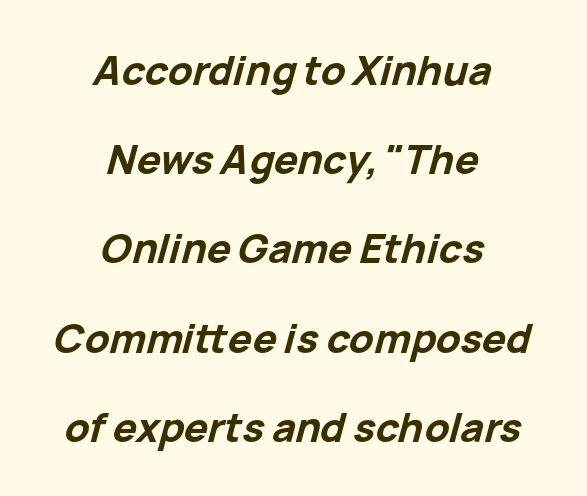
{"italic": "yes", "lean": "right", "slant_degrees": 15, "bold": "yes", "weight": "bold", "width": "normal", "stroke_contrast": "low", "x_height": "medium", "monospaced": "no", "underline": "no", "align": "center", "line_spacing": "loose", "line_spacing_ratio": 2.23, "letter_spacing": "normal", "letter_spacing_em": 0.0, "glyph_px": 40}
